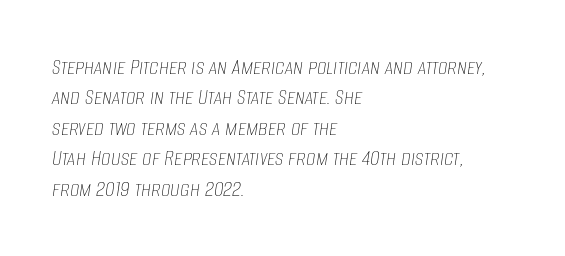
Q: Is the text bold? A: No.
Q: Is the text italic (slanted)? A: Yes, it leans right by about 8 degrees.
Q: Is the text underlined? A: No.
Q: How is the paragraph aligned? A: Left-aligned.
Q: Is the spacing between letters normal or unusually wide? A: Normal.
Q: Is the spacing between lines tight, normal or loose? A: Normal.
